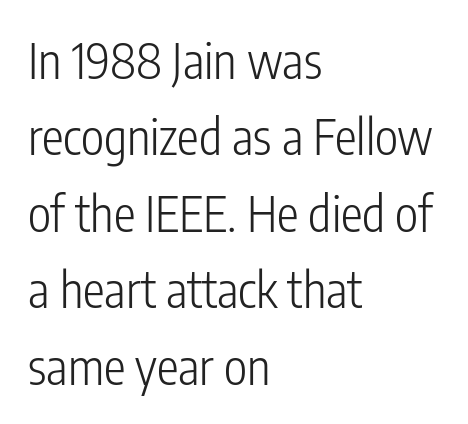
{"serif": "no", "italic": "no", "bold": "no", "weight": "light", "width": "condensed", "stroke_contrast": "low", "x_height": "medium", "monospaced": "no", "underline": "no", "align": "left", "line_spacing": "normal", "line_spacing_ratio": 1.56, "letter_spacing": "normal", "letter_spacing_em": 0.0, "glyph_px": 49}
